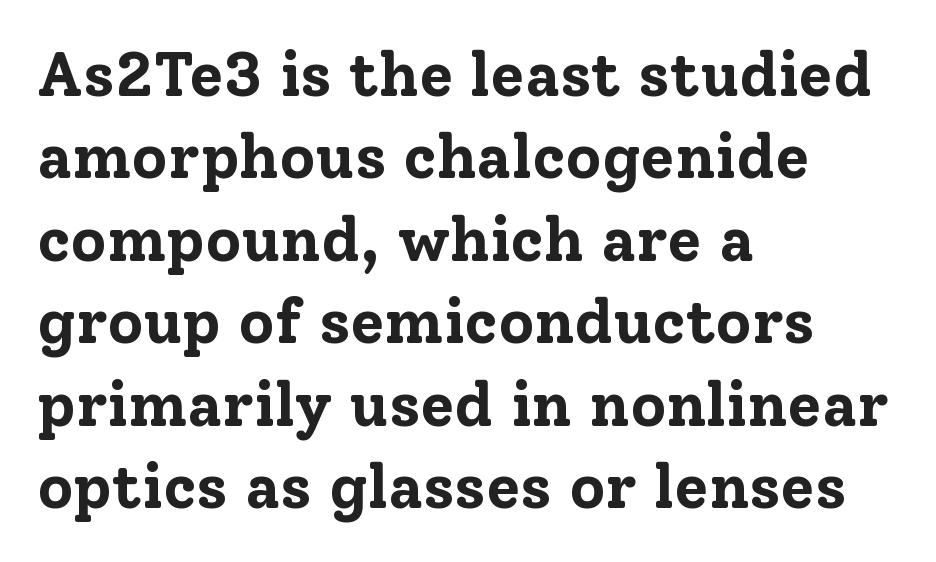
Weight: bold. Underline: absent. Each letter's strokes conclude with small projecting serifs. Every stem runs plumb, perpendicular to the baseline. Regarding leading, the lines here are spaced in the standard way.
